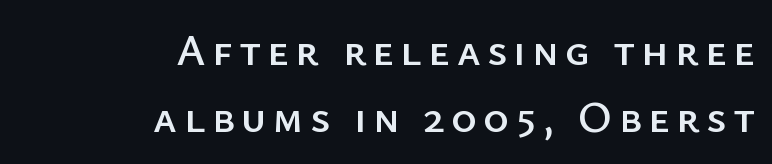
Plain, unruled lines of type. Layout note: lines flush right. Quick note: not italic, upright. Each letter's strokes conclude bluntly, with no projecting serifs. Normally led — the rows are evenly, conventionally spaced. The rendering uses natural spacing where letterforms have individual widths.
